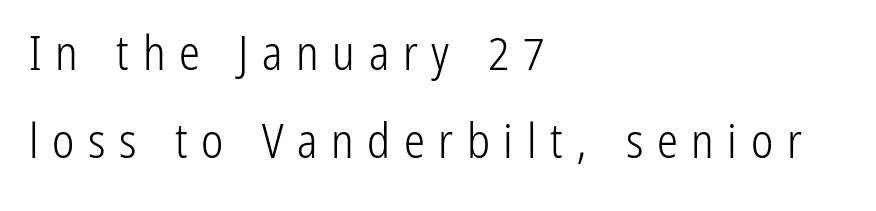
Q: Is the text bold? A: No.
Q: Is the text italic (slanted)? A: No, it is upright.
Q: Is the typeface a serif or a sans-serif typeface? A: Sans-serif.
Q: Is the text underlined? A: No.
Q: How is the paragraph aligned? A: Left-aligned.
Q: Is the spacing between letters normal or unusually wide? A: Unusually wide.
Q: Width (condensed, normal, or wide)? A: Condensed.
Q: Stroke contrast? A: Low.
Q: x-height? A: Medium.
Q: Monospaced? A: No.
